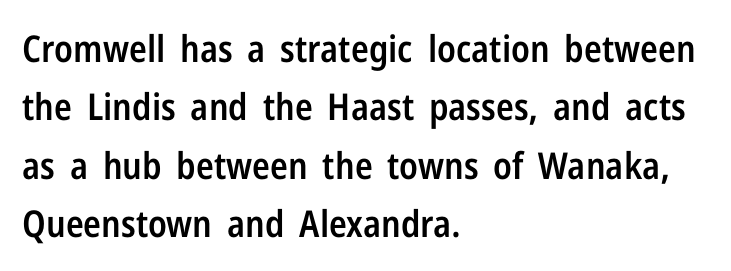
Q: Is the text bold? A: Semi-bold.
Q: Is the text italic (slanted)? A: No, it is upright.
Q: Is the typeface a serif or a sans-serif typeface? A: Sans-serif.
Q: Is the text underlined? A: No.
Q: How is the paragraph aligned? A: Left-aligned.
Q: Is the spacing between letters normal or unusually wide? A: Normal.
Q: Is the spacing between lines tight, normal or loose? A: Normal.
Q: Width (condensed, normal, or wide)? A: Condensed.
Q: Stroke contrast? A: Low.
Q: x-height? A: Medium.
Q: Monospaced? A: No.
